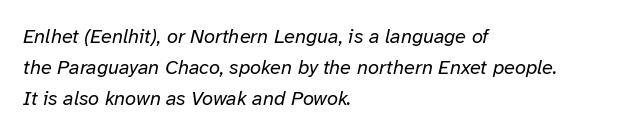
The image shows 20 px text type, italic (leaning right); set left-aligned, normal line spacing (1.55x), normal letter spacing, not underlined.
